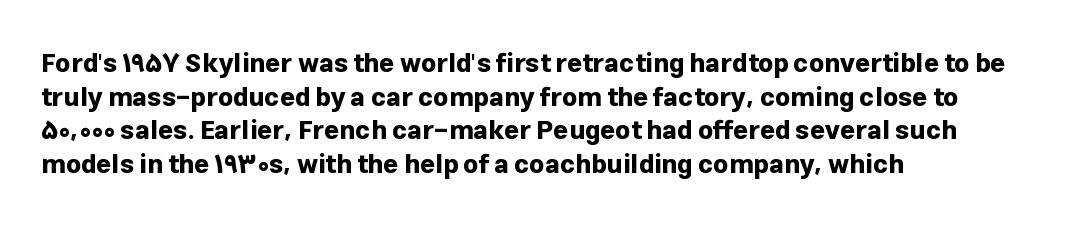
{"italic": "no", "bold": "yes", "underline": "no", "align": "left", "line_spacing": "normal", "line_spacing_ratio": 1.29, "letter_spacing": "normal", "letter_spacing_em": 0.0, "glyph_px": 26}
